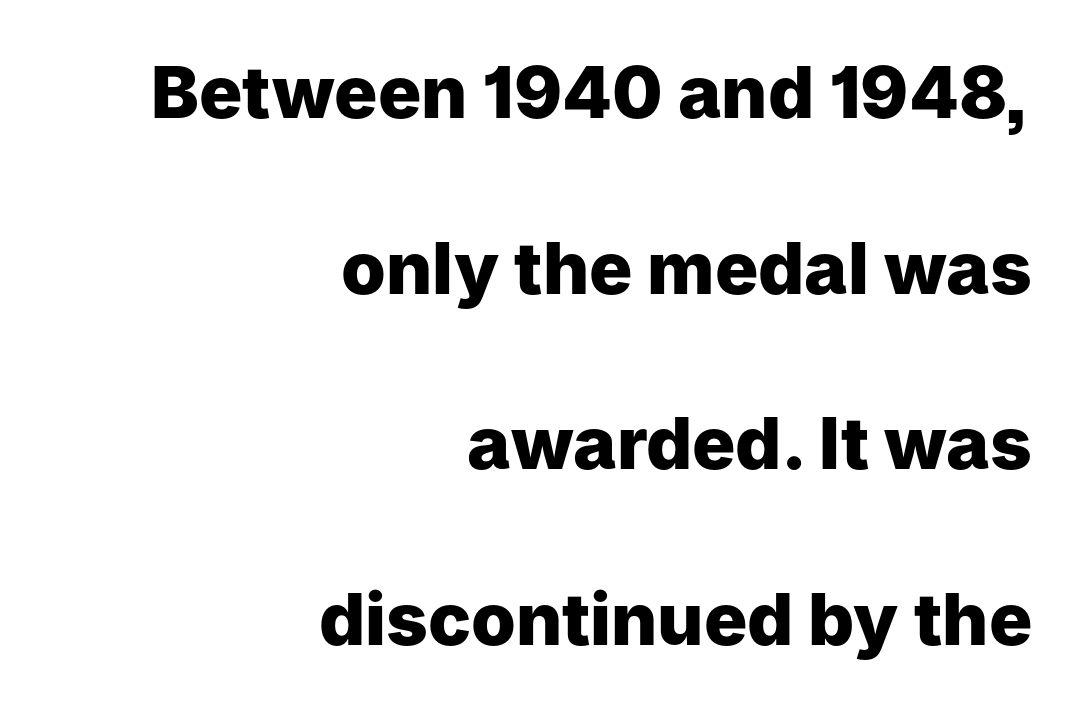
{"serif": "no", "italic": "no", "bold": "yes", "weight": "heavy", "width": "normal", "stroke_contrast": "low", "x_height": "medium", "monospaced": "no", "underline": "no", "align": "right", "line_spacing": "loose", "line_spacing_ratio": 2.44, "letter_spacing": "normal", "letter_spacing_em": 0.0, "glyph_px": 72}
